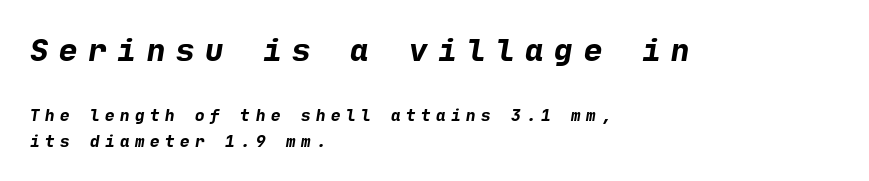
{"serif": "no", "bold": "yes", "weight": "bold", "width": "normal", "stroke_contrast": "low", "x_height": "medium", "underline": "no", "align": "left", "line_spacing": "normal", "line_spacing_ratio": 1.62, "letter_spacing": "wide", "letter_spacing_em": 0.34, "larger_block": "first", "size_ratio": 1.94, "glyph_px": 31}
